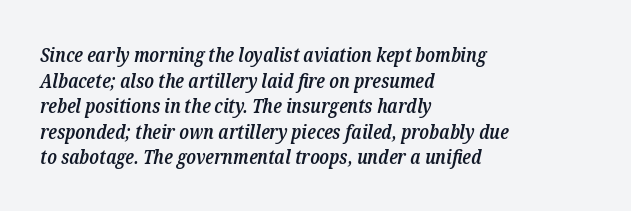
Slanted lettering throughout. Notice the strokes are somewhat thickened but not fully heavy: this is a semibold. Is there much room between lines? A standard amount, neither cramped nor airy. Visually the block forms a straight wall on the left and a jagged coastline on the right. Descender tails drop into unmarked territory.
